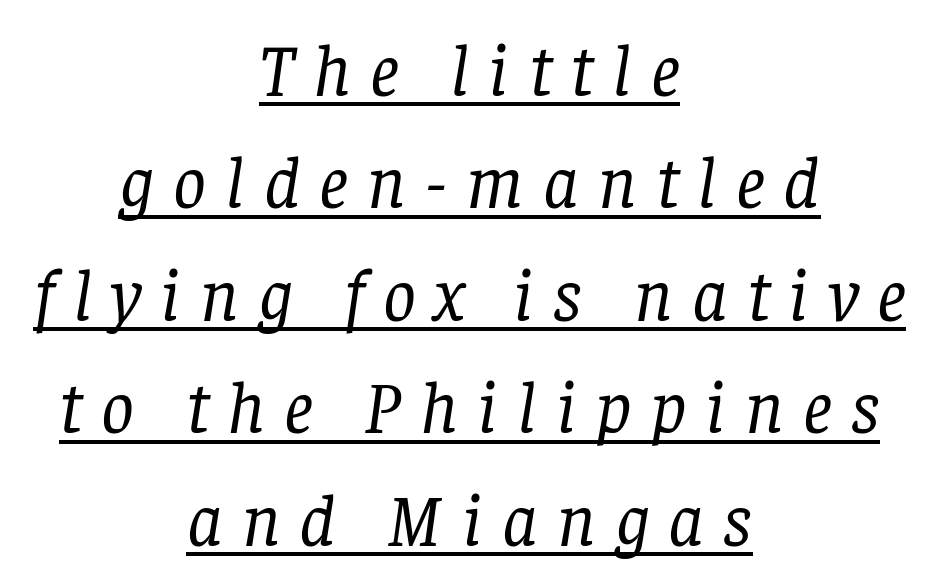
{"serif": "yes", "italic": "yes", "lean": "right", "slant_degrees": 8, "bold": "no", "weight": "regular", "width": "normal", "stroke_contrast": "low", "x_height": "large", "monospaced": "no", "underline": "yes", "align": "center", "line_spacing": "normal", "line_spacing_ratio": 1.54, "letter_spacing": "wide", "letter_spacing_em": 0.26, "glyph_px": 73}
